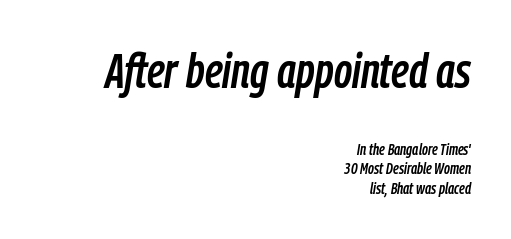
The image shows 49 px condensed type, italic (leaning right); set right-aligned, line spacing 1.22x, normal letter spacing, not underlined; the first (top) block is 3.06x larger; low stroke contrast and a medium x-height.
